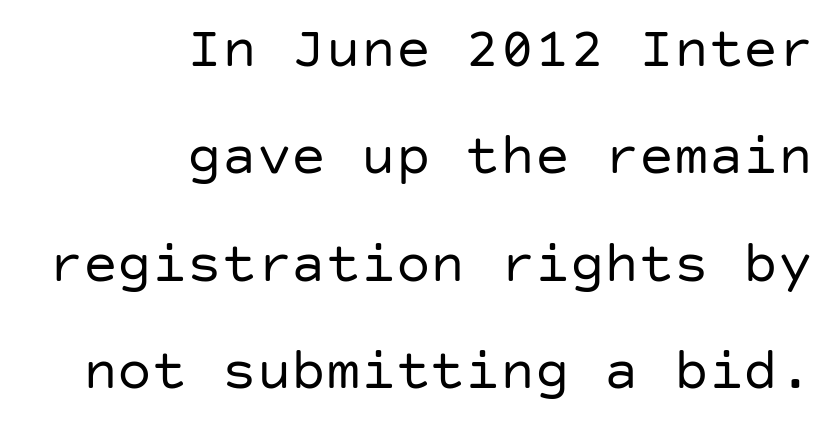
{"serif": "no", "italic": "no", "bold": "no", "weight": "regular", "width": "normal", "stroke_contrast": "low", "x_height": "large", "underline": "no", "align": "right", "line_spacing_ratio": 1.85, "letter_spacing": "normal", "letter_spacing_em": 0.0, "glyph_px": 58}
